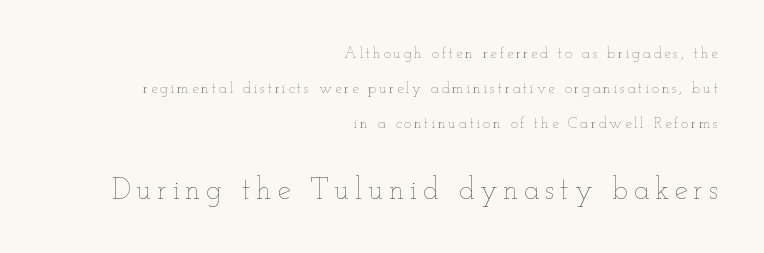
Q: Is the text bold? A: No.
Q: Is the text italic (slanted)? A: No, it is upright.
Q: Is the text underlined? A: No.
Q: How is the paragraph aligned? A: Right-aligned.
Q: Is the spacing between lines tight, normal or loose? A: Loose.
Q: Which block of text is set in a larger size, the first (top) or the second (bottom)? A: The second (bottom) one.
Q: Width (condensed, normal, or wide)? A: Wide.
Q: Stroke contrast? A: Low.
Q: x-height? A: Small.
Q: Monospaced? A: No.
